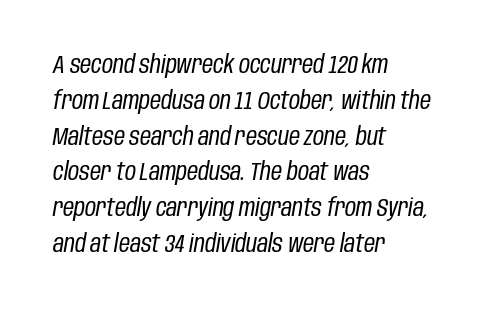
Q: Is the text bold? A: No.
Q: Is the text italic (slanted)? A: Yes, it leans right by about 10 degrees.
Q: Is the text underlined? A: No.
Q: How is the paragraph aligned? A: Left-aligned.
Q: Is the spacing between letters normal or unusually wide? A: Normal.
Q: Is the spacing between lines tight, normal or loose? A: Normal.
